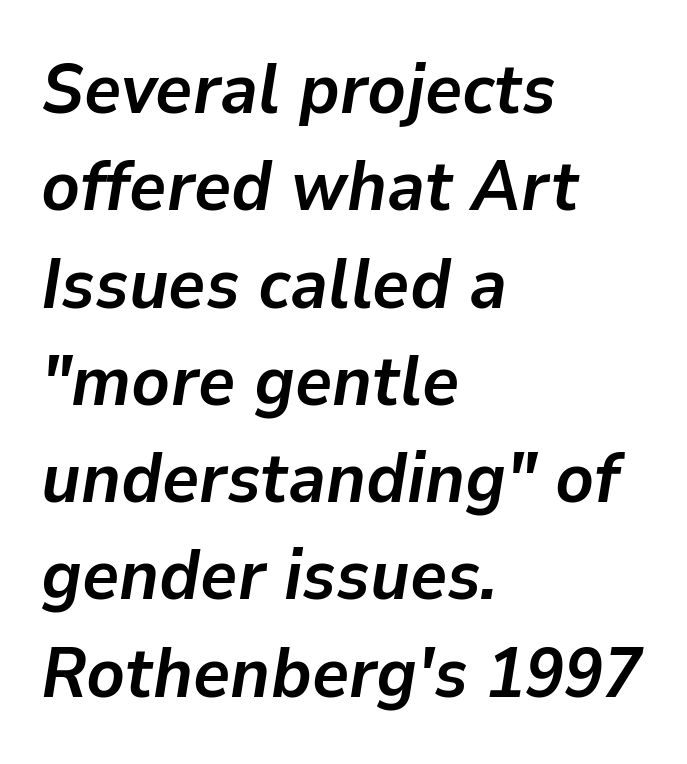
The image shows 71 px semibold type, italic (leaning right); set left-aligned, normal line spacing (1.37x), normal letter spacing, not underlined; low stroke contrast and a medium x-height.
